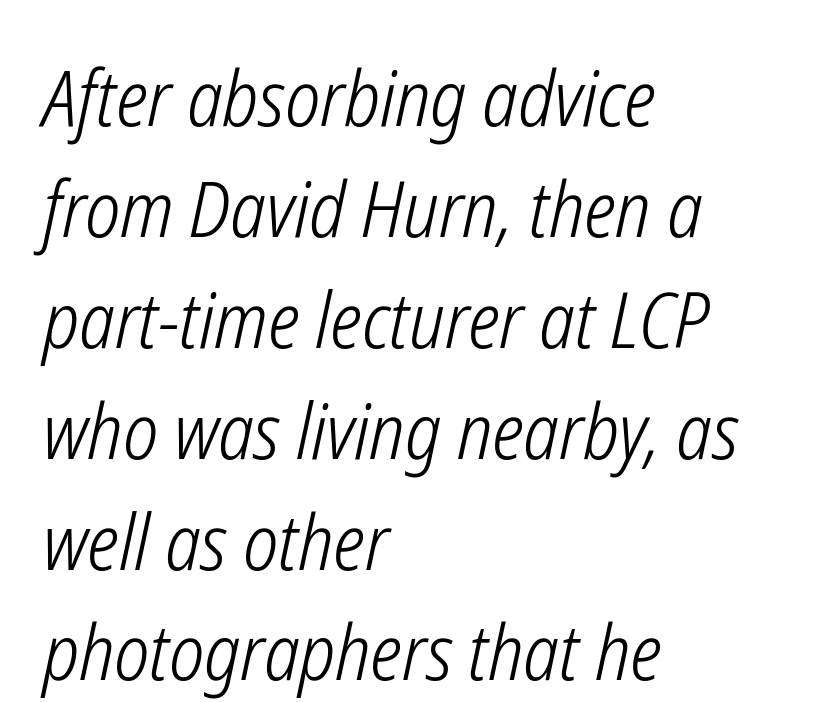
{"italic": "yes", "lean": "right", "slant_degrees": 12, "bold": "no", "weight": "light", "width": "condensed", "stroke_contrast": "low", "x_height": "medium", "monospaced": "no", "underline": "no", "align": "left", "line_spacing": "normal", "line_spacing_ratio": 1.44, "letter_spacing": "normal", "letter_spacing_em": 0.0, "glyph_px": 77}
